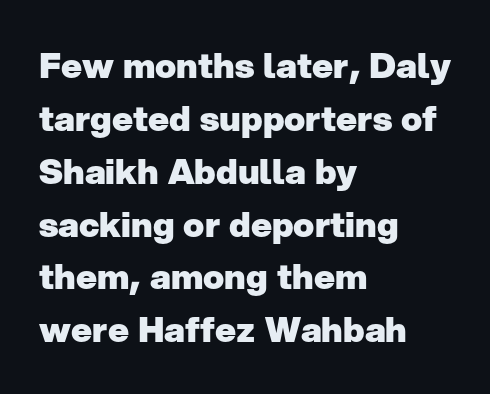
{"serif": "no", "italic": "no", "bold": "yes", "weight": "heavy", "width": "normal", "stroke_contrast": "low", "x_height": "medium", "monospaced": "no", "underline": "no", "align": "left", "line_spacing": "normal", "line_spacing_ratio": 1.51, "letter_spacing": "normal", "letter_spacing_em": 0.0, "glyph_px": 35}
